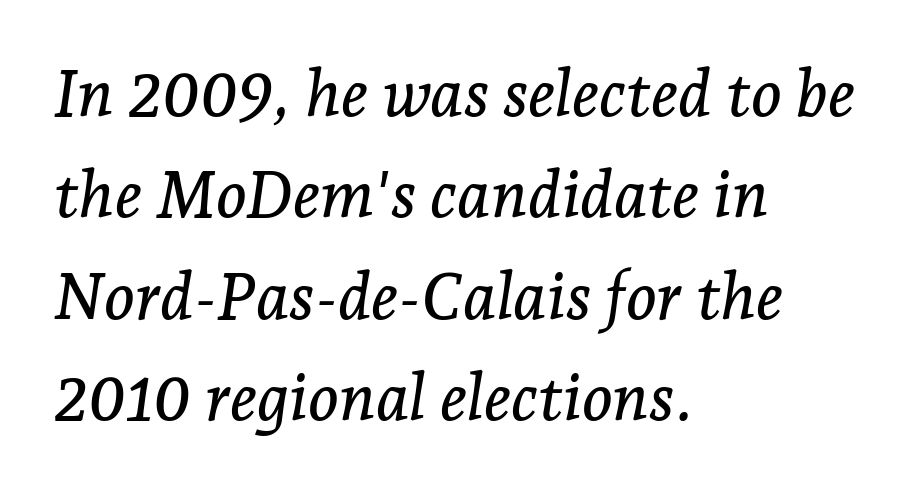
The image shows 65 px serif type, italic (leaning right); set left-aligned, normal line spacing (1.56x), normal letter spacing, not underlined; low stroke contrast and a medium x-height.
